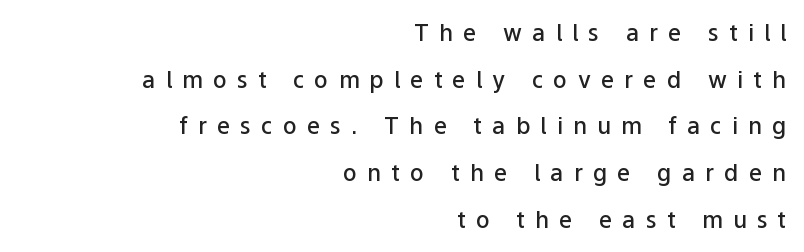
Q: Is the text bold? A: Semi-bold.
Q: Is the text italic (slanted)? A: No, it is upright.
Q: Is the text underlined? A: No.
Q: How is the paragraph aligned? A: Right-aligned.
Q: Is the spacing between letters normal or unusually wide? A: Unusually wide.
Q: Is the spacing between lines tight, normal or loose? A: Loose.
